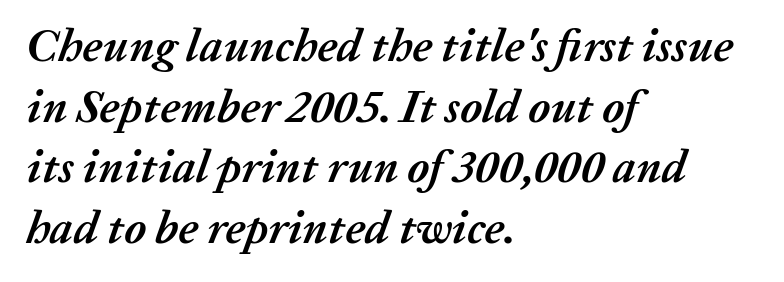
The image shows 46 px semibold type, italic (leaning right); set left-aligned, normal line spacing (1.32x), normal letter spacing, not underlined; medium stroke contrast and a medium x-height.
